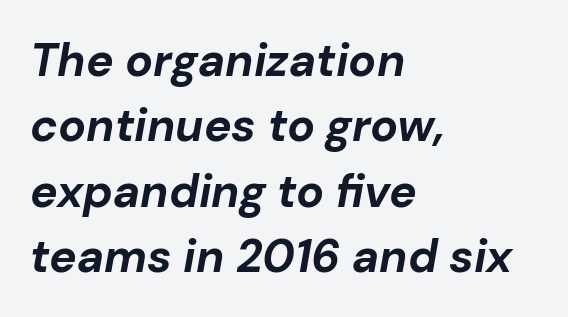
{"italic": "yes", "lean": "right", "slant_degrees": 10, "bold": "yes", "weight": "bold", "width": "normal", "stroke_contrast": "low", "x_height": "medium", "monospaced": "no", "underline": "no", "align": "left", "line_spacing": "normal", "line_spacing_ratio": 1.42, "letter_spacing": "normal", "letter_spacing_em": 0.0, "glyph_px": 46}
